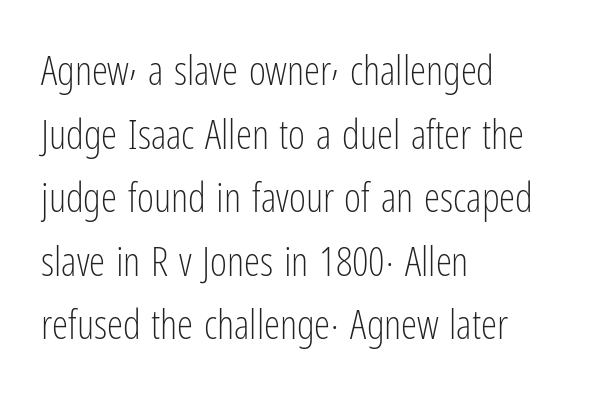
Q: Is the text bold? A: No.
Q: Is the text italic (slanted)? A: No, it is upright.
Q: Is the typeface a serif or a sans-serif typeface? A: Sans-serif.
Q: Is the text underlined? A: No.
Q: How is the paragraph aligned? A: Left-aligned.
Q: Is the spacing between letters normal or unusually wide? A: Normal.
Q: Is the spacing between lines tight, normal or loose? A: Normal.
Q: Width (condensed, normal, or wide)? A: Condensed.
Q: Stroke contrast? A: Low.
Q: x-height? A: Medium.
Q: Monospaced? A: No.
